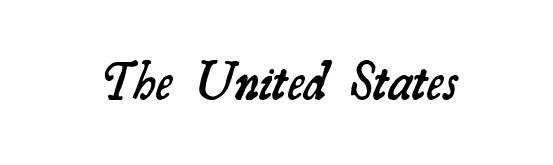
The image shows 53 px semibold serif type; set normal letter spacing, not underlined; medium stroke contrast and a small x-height.
